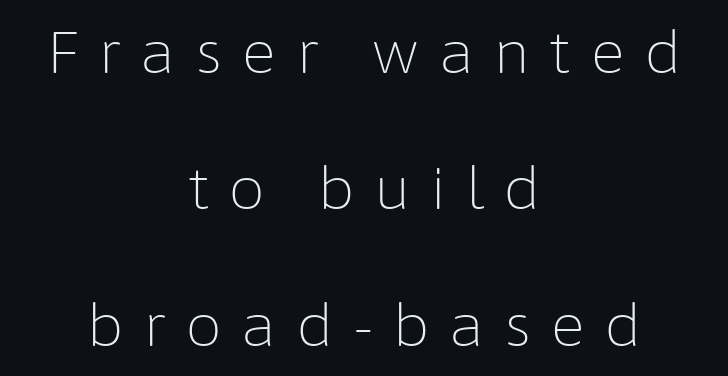
Characters follow at a spacing far wider than the type designer built in. Posture: straight, roman, zero tilt. Is this a heavy cut? Hardly; it is regular or lighter. Each letter keeps its own natural width here, so spacing adapts to shape. Just letters on the line, the space beneath them empty.
